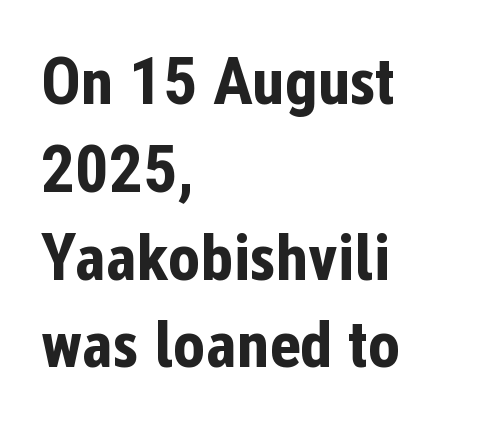
Q: Is the text bold? A: Yes.
Q: Is the text italic (slanted)? A: No, it is upright.
Q: Is the typeface a serif or a sans-serif typeface? A: Sans-serif.
Q: Is the text underlined? A: No.
Q: How is the paragraph aligned? A: Left-aligned.
Q: Is the spacing between letters normal or unusually wide? A: Normal.
Q: Is the spacing between lines tight, normal or loose? A: Normal.
Q: Width (condensed, normal, or wide)? A: Condensed.
Q: Stroke contrast? A: Low.
Q: x-height? A: Medium.
Q: Monospaced? A: No.
